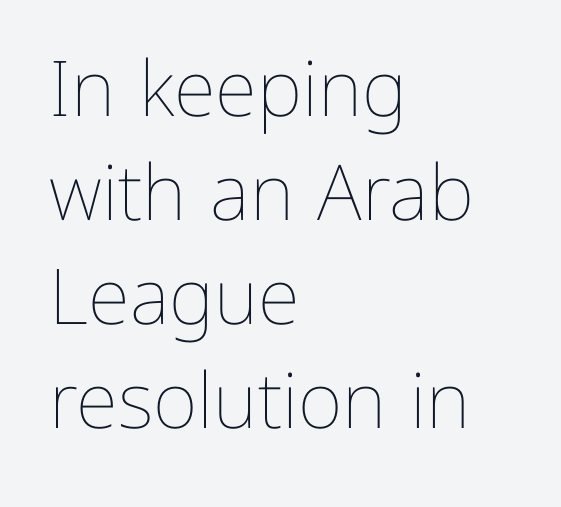
The image shows 77 px thin type, upright; set left-aligned, normal line spacing (1.35x), normal letter spacing, not underlined; low stroke contrast and a medium x-height.
